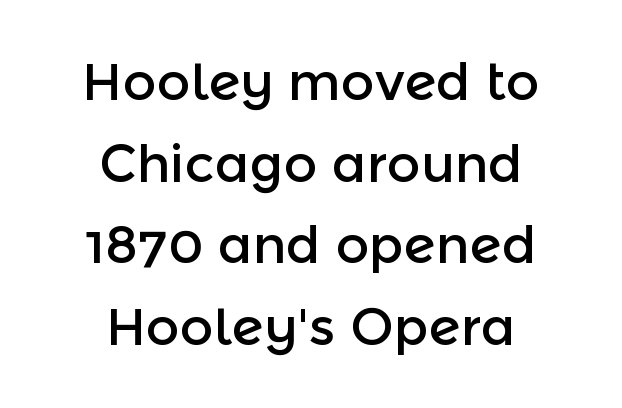
Q: Is the text italic (slanted)? A: No, it is upright.
Q: Is the typeface a serif or a sans-serif typeface? A: Sans-serif.
Q: Is the text underlined? A: No.
Q: How is the paragraph aligned? A: Centered.
Q: Is the spacing between letters normal or unusually wide? A: Normal.
Q: Is the spacing between lines tight, normal or loose? A: Normal.
Q: Width (condensed, normal, or wide)? A: Normal.
Q: x-height? A: Medium.
Q: Monospaced? A: No.
